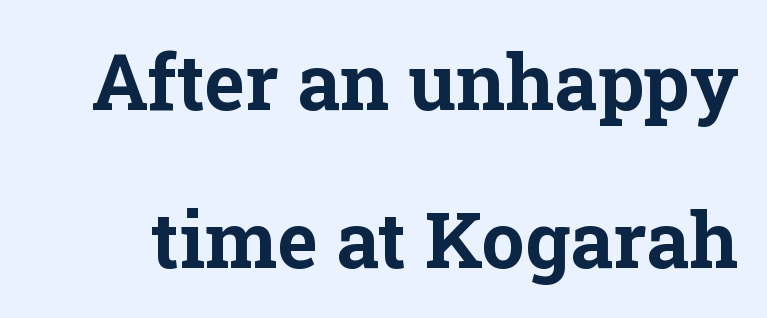
The image shows 77 px bold serif type, upright; set loose line spacing (2.05x), normal letter spacing, not underlined; low stroke contrast and a medium x-height.
